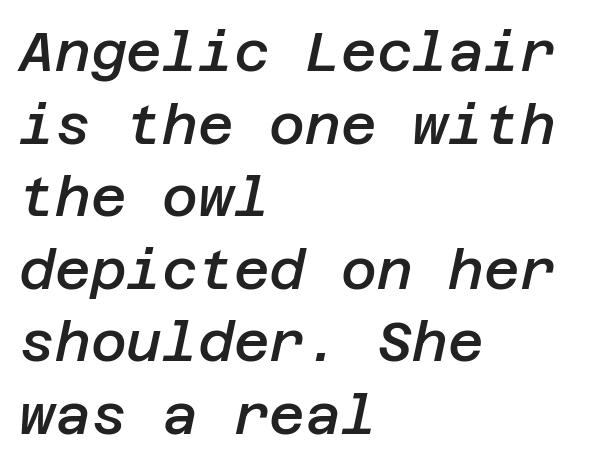
{"italic": "yes", "lean": "right", "slant_degrees": 12, "bold": "semi", "weight": "semibold", "width": "normal", "stroke_contrast": "low", "x_height": "large", "underline": "no", "align": "left", "line_spacing": "normal", "line_spacing_ratio": 1.32, "letter_spacing": "normal", "letter_spacing_em": 0.0, "glyph_px": 55}
